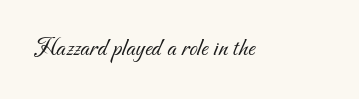
{"bold": "no", "underline": "no", "letter_spacing": "normal", "letter_spacing_em": 0.0, "glyph_px": 26}
